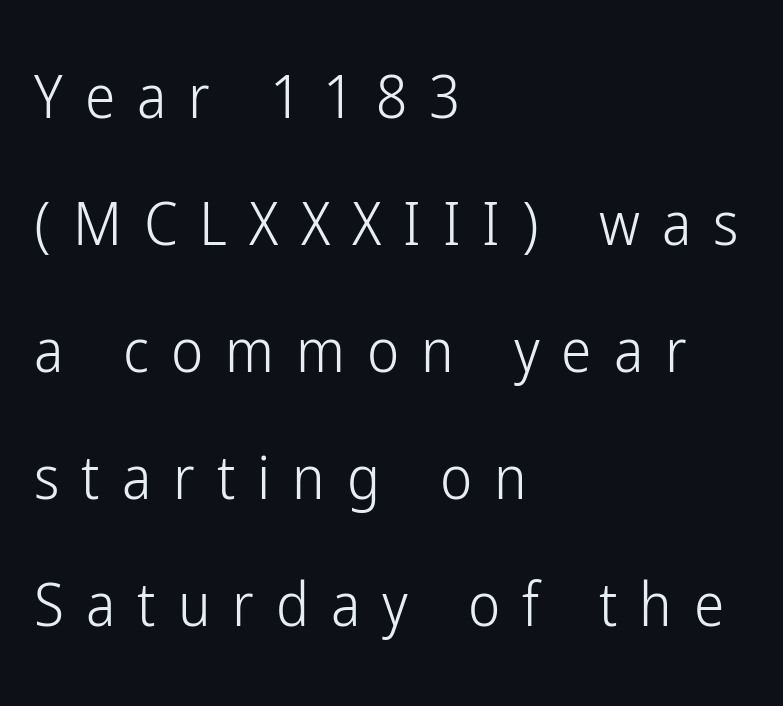
The rendering uses natural spacing where letterforms have individual widths. Check where the strokes stop: nothing finishes them off — pure sans. All the whitespace from short lines collects on the right. Each word looks stretched out because of the extra space between its letters. Every stem runs plumb, perpendicular to the baseline.
